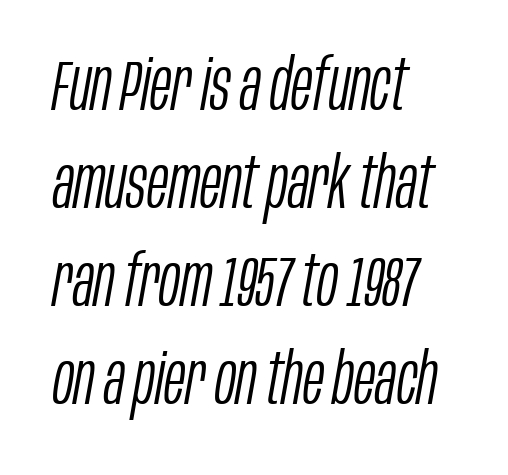
Reading down the column, the eye jumps a familiar distance to each next line. These glyphs show unthickened strokes, regular width or finer. The face used here is proportionally spaced, like ordinary book or web type. Designer's note — italics engaged.
